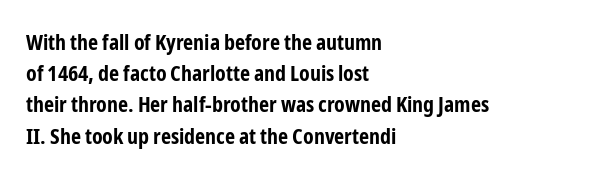
{"italic": "no", "bold": "yes", "underline": "no", "align": "left", "line_spacing": "normal", "line_spacing_ratio": 1.42, "letter_spacing": "normal", "letter_spacing_em": 0.0, "glyph_px": 22}
